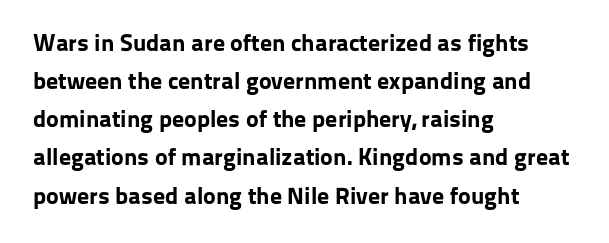
The image shows 24 px bold type, upright; set left-aligned, normal line spacing (1.59x), normal letter spacing, not underlined.
